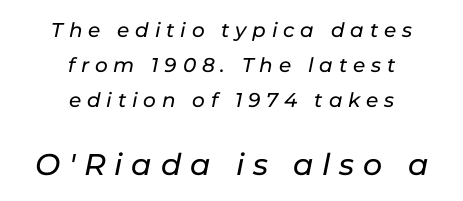
The image shows 30 px text type, italic (leaning right); set centered, line spacing 1.74x, unusually wide letter spacing (+0.29 em), not underlined; the second (bottom) block is 1.5x larger; low stroke contrast and a medium x-height.
